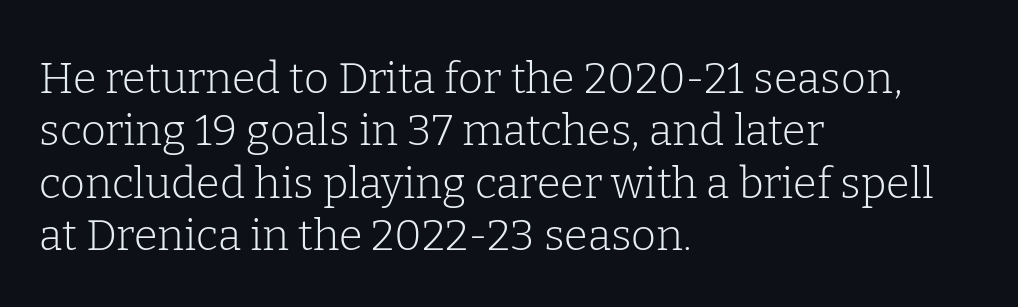
The image shows 43 px light serif type, upright; set left-aligned, line spacing 1.22x, normal letter spacing, not underlined; low stroke contrast and a medium x-height.
